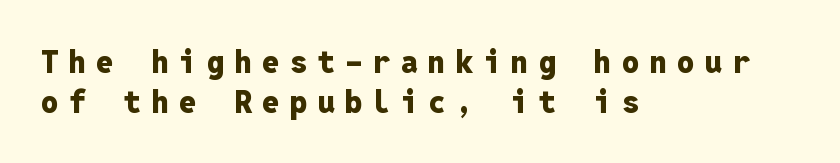
Q: Is the text bold? A: Yes.
Q: Is the text italic (slanted)? A: No, it is upright.
Q: Is the typeface a serif or a sans-serif typeface? A: Sans-serif.
Q: Is the text underlined? A: No.
Q: How is the paragraph aligned? A: Left-aligned.
Q: Is the spacing between letters normal or unusually wide? A: Unusually wide.
Q: Is the spacing between lines tight, normal or loose? A: Normal.
Q: Width (condensed, normal, or wide)? A: Normal.
Q: Stroke contrast? A: Low.
Q: x-height? A: Medium.
Q: Monospaced? A: Yes.
